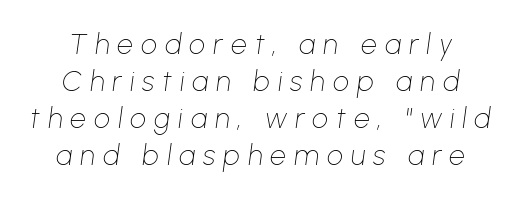
{"italic": "yes", "lean": "right", "slant_degrees": 8, "bold": "no", "weight": "thin", "width": "normal", "stroke_contrast": "low", "x_height": "medium", "monospaced": "no", "underline": "no", "align": "center", "line_spacing": "normal", "line_spacing_ratio": 1.32, "letter_spacing": "wide", "letter_spacing_em": 0.29, "glyph_px": 28}
